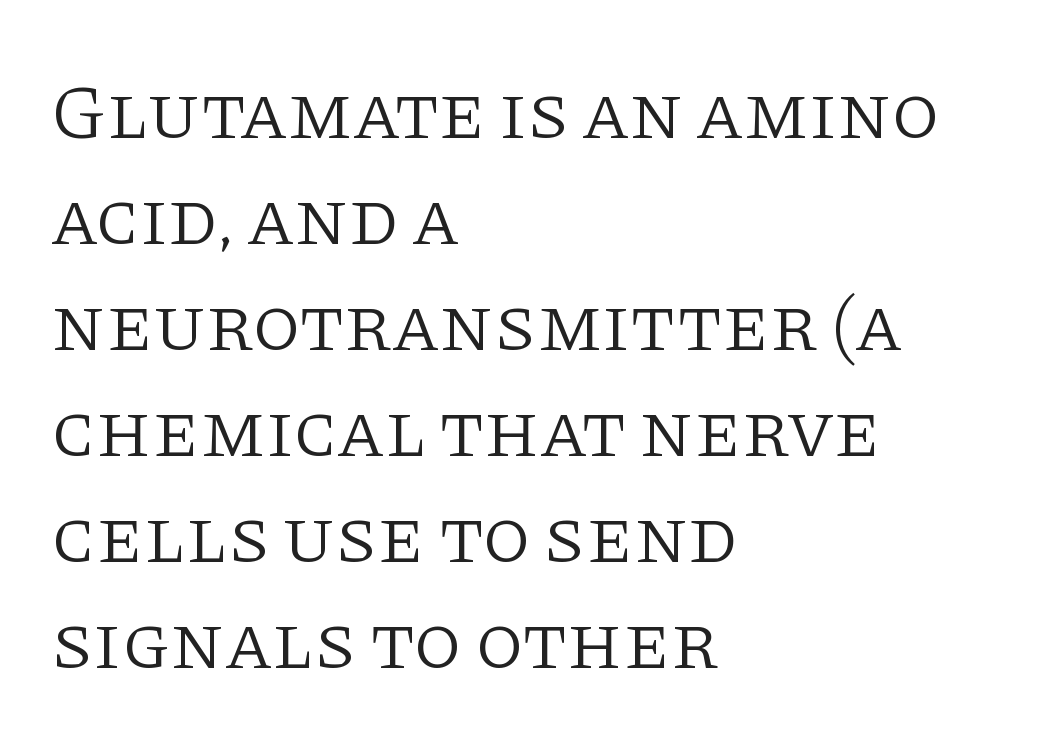
{"serif": "yes", "italic": "no", "bold": "no", "weight": "light", "width": "normal", "stroke_contrast": "low", "x_height": "large", "monospaced": "no", "underline": "no", "align": "left", "line_spacing": "normal", "line_spacing_ratio": 1.36, "letter_spacing": "normal", "letter_spacing_em": 0.0, "glyph_px": 78}
